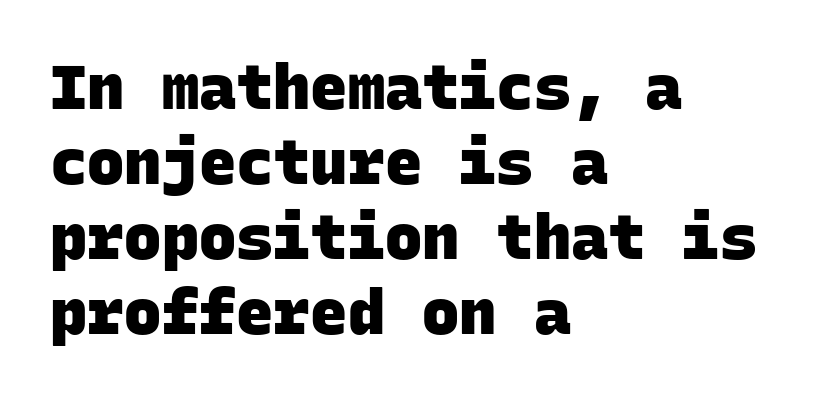
Note: no serifs on the glyphs. The gaps between neighbouring characters are ordinary and unremarkable. The paragraph has a hard left edge and a soft right edge. Set as a true bold cut, around the 700 mark. Each letter, wide or thin by design, is forced into the same width here. Just letters on the line, the space beneath them empty.
